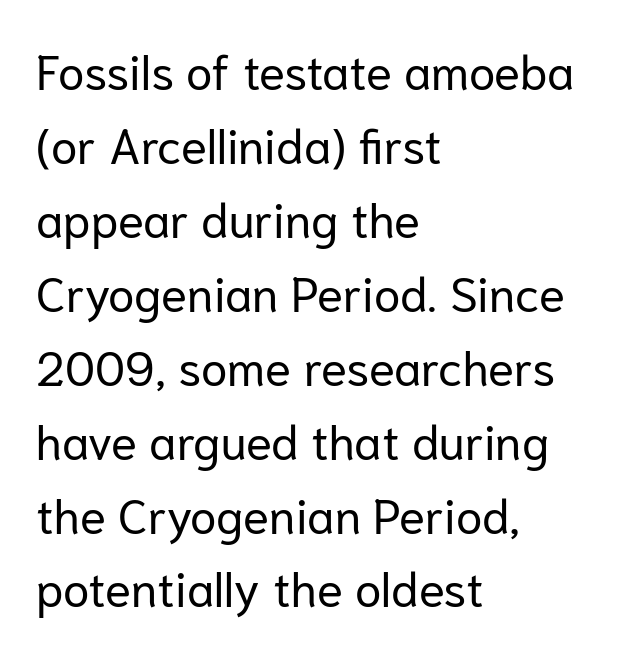
Q: Is the text bold? A: No.
Q: Is the text italic (slanted)? A: No, it is upright.
Q: Is the typeface a serif or a sans-serif typeface? A: Sans-serif.
Q: Is the text underlined? A: No.
Q: How is the paragraph aligned? A: Left-aligned.
Q: Is the spacing between letters normal or unusually wide? A: Normal.
Q: Is the spacing between lines tight, normal or loose? A: Normal.
Q: Width (condensed, normal, or wide)? A: Normal.
Q: Stroke contrast? A: Low.
Q: x-height? A: Medium.
Q: Monospaced? A: No.
